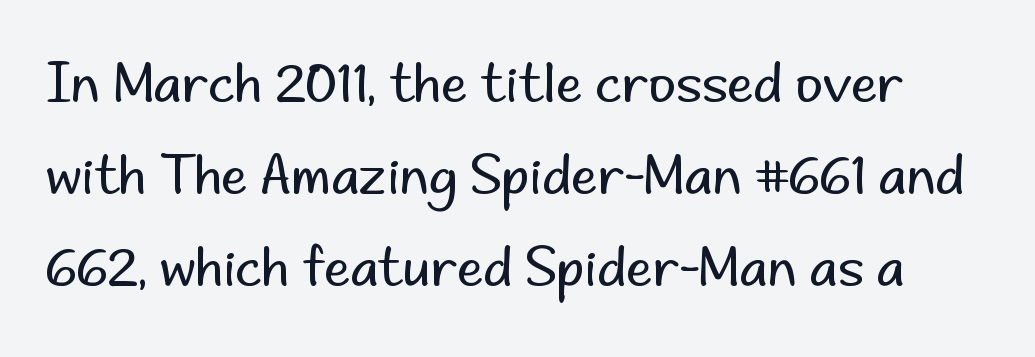
Q: Is the text bold? A: No.
Q: Is the text italic (slanted)? A: No, it is upright.
Q: Is the typeface a serif or a sans-serif typeface? A: Sans-serif.
Q: Is the text underlined? A: No.
Q: Is the spacing between letters normal or unusually wide? A: Normal.
Q: Width (condensed, normal, or wide)? A: Normal.
Q: Stroke contrast? A: Low.
Q: x-height? A: Small.
Q: Monospaced? A: No.
